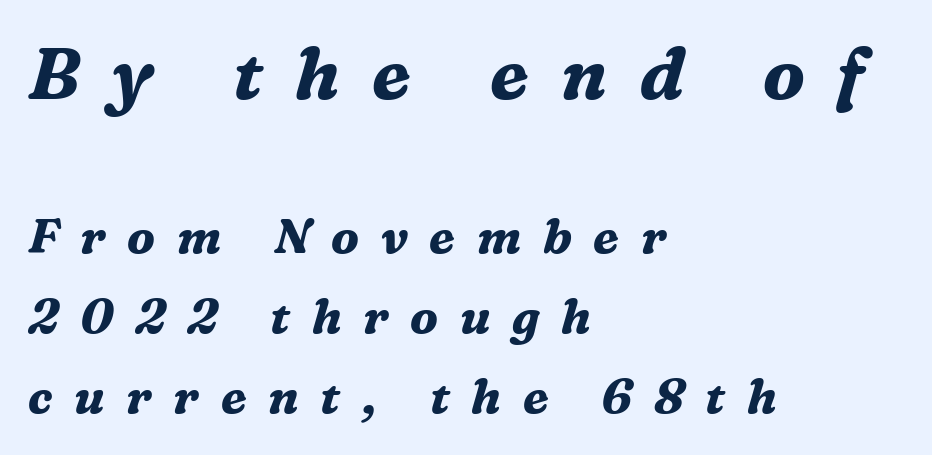
{"serif": "yes", "italic": "yes", "lean": "right", "slant_degrees": 16, "bold": "yes", "weight": "bold", "width": "normal", "stroke_contrast": "medium", "x_height": "medium", "monospaced": "no", "underline": "no", "align": "left", "line_spacing": "normal", "line_spacing_ratio": 1.67, "letter_spacing": "wide", "letter_spacing_em": 0.45, "larger_block": "first", "size_ratio": 1.5, "glyph_px": 72}
